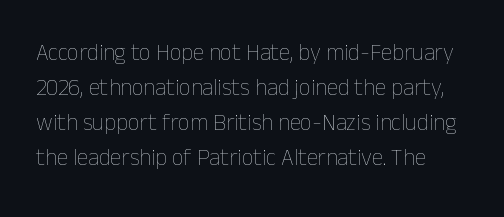
{"italic": "no", "bold": "no", "underline": "no", "line_spacing": "normal", "line_spacing_ratio": 1.52, "letter_spacing": "normal", "letter_spacing_em": 0.0, "glyph_px": 23}
